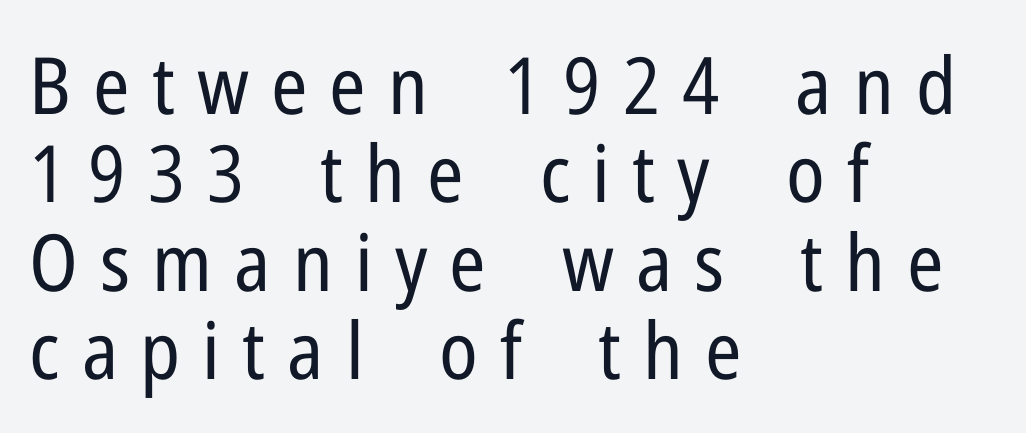
{"serif": "no", "italic": "no", "bold": "no", "weight": "regular", "width": "condensed", "stroke_contrast": "low", "x_height": "medium", "monospaced": "no", "underline": "no", "align": "left", "line_spacing": "tight", "line_spacing_ratio": 1.12, "letter_spacing": "wide", "letter_spacing_em": 0.28, "glyph_px": 79}
